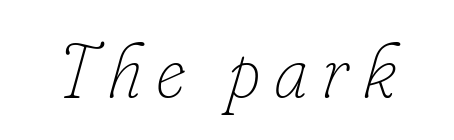
The image shows 75 px thin type, italic (leaning right); set not underlined; low stroke contrast and a small x-height.
